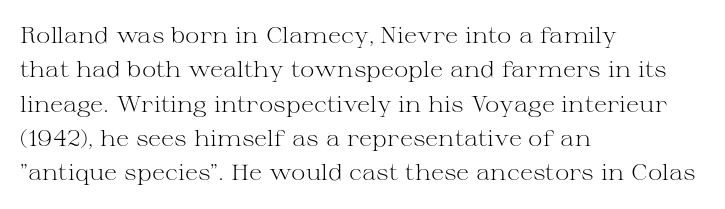
The specimen reads as upright at a glance. Is the stroke heavy? The answer is a plain regular-or-lighter. Clear beneath every line of the passage. Notice how descenders clear the ascenders below comfortably — that's standard leading.
